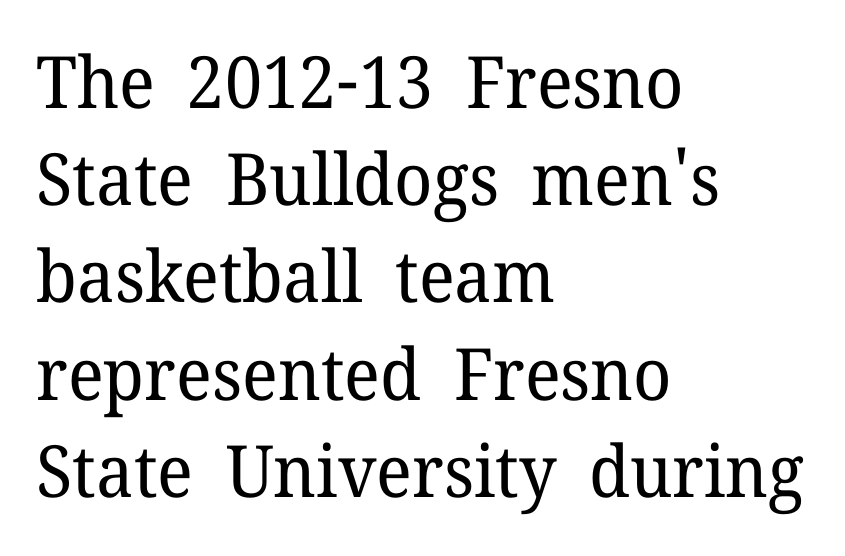
{"serif": "yes", "italic": "no", "bold": "no", "weight": "regular", "width": "normal", "stroke_contrast": "low", "x_height": "medium", "monospaced": "no", "underline": "no", "align": "left", "line_spacing": "normal", "line_spacing_ratio": 1.35, "letter_spacing": "normal", "letter_spacing_em": 0.0, "glyph_px": 72}
